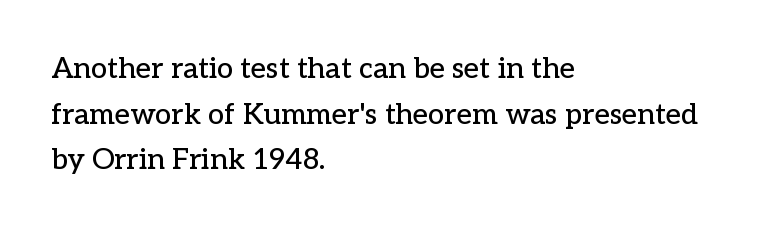
Q: Is the text italic (slanted)? A: No, it is upright.
Q: Is the typeface a serif or a sans-serif typeface? A: Serif.
Q: Is the text underlined? A: No.
Q: How is the paragraph aligned? A: Left-aligned.
Q: Is the spacing between letters normal or unusually wide? A: Normal.
Q: Is the spacing between lines tight, normal or loose? A: Normal.
Q: Width (condensed, normal, or wide)? A: Normal.
Q: Stroke contrast? A: Low.
Q: x-height? A: Medium.
Q: Monospaced? A: No.
